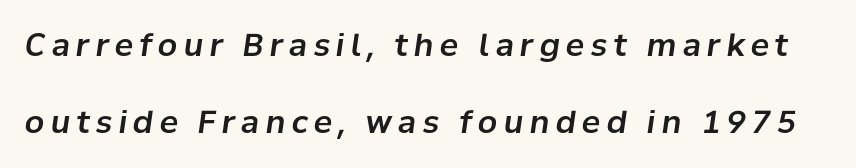
The image shows 31 px text type, italic (leaning right); set loose line spacing (2.49x), unusually wide letter spacing (+0.2 em), not underlined; low stroke contrast and a medium x-height.
